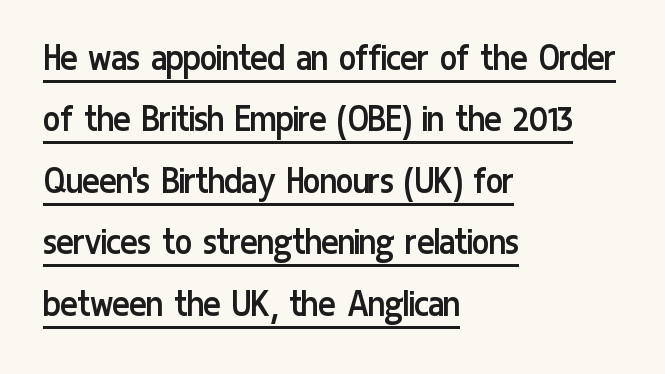
Honestly, the letter spacing is just normal — you wouldn't notice it. This is sans-serif lettering, the kind often seen on screens and signage. Reading down the block, your eye returns to a fixed left position each line. The passage shown is not bold in any degree. Posture: vertical. Vertical spacing — default.
